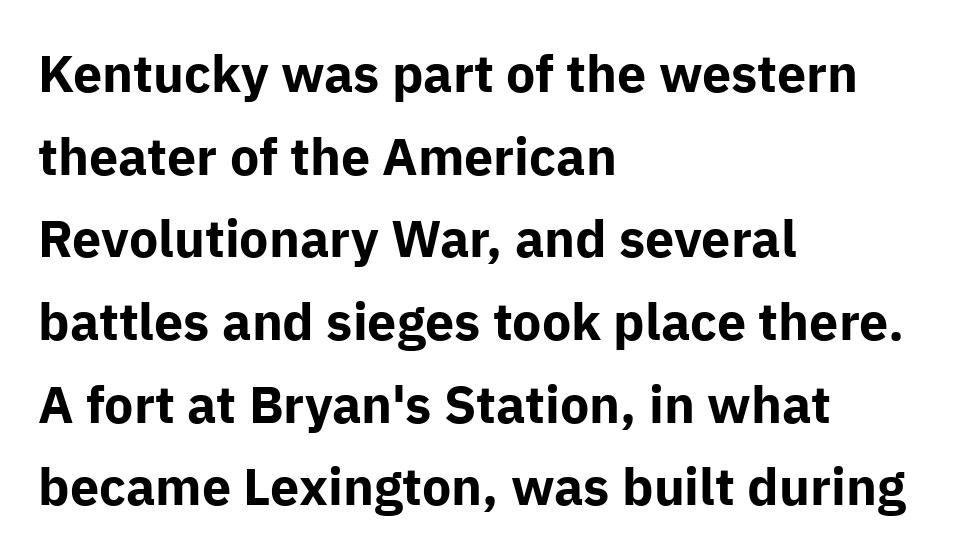
Q: Is the text bold? A: Yes.
Q: Is the text italic (slanted)? A: No, it is upright.
Q: Is the typeface a serif or a sans-serif typeface? A: Sans-serif.
Q: Is the text underlined? A: No.
Q: How is the paragraph aligned? A: Left-aligned.
Q: Is the spacing between letters normal or unusually wide? A: Normal.
Q: Is the spacing between lines tight, normal or loose? A: Normal.
Q: Width (condensed, normal, or wide)? A: Normal.
Q: Stroke contrast? A: Low.
Q: x-height? A: Medium.
Q: Monospaced? A: No.
